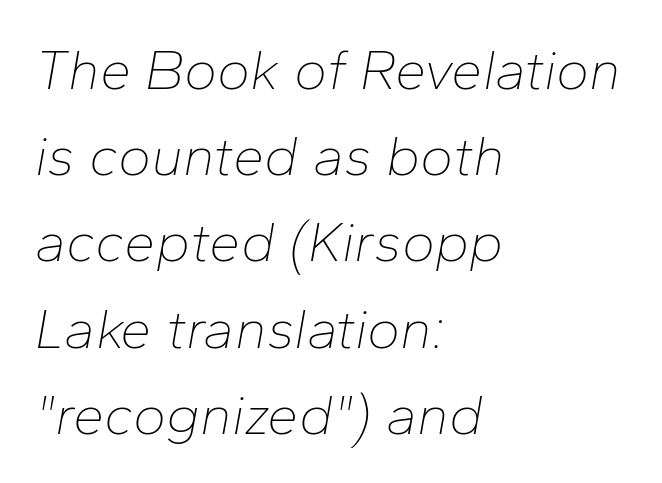
Weight class: somewhere from thin through regular. Is this a fixed-width face? No — the glyphs have proportional, varying widths. The paragraph has a hard left edge and a soft right edge. How would I describe the line gaps? Plain and ordinary.
